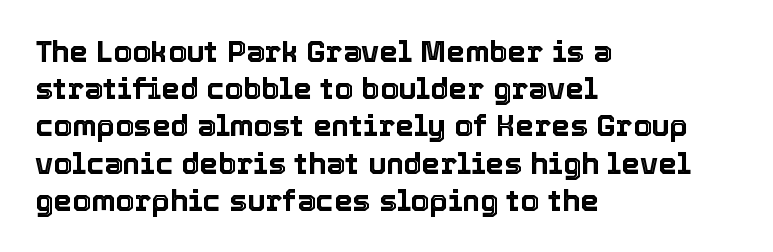
{"italic": "no", "width": "normal", "x_height": "medium", "monospaced": "no", "underline": "no", "align": "left", "line_spacing_ratio": 1.24, "letter_spacing": "normal", "letter_spacing_em": 0.0, "glyph_px": 30}
